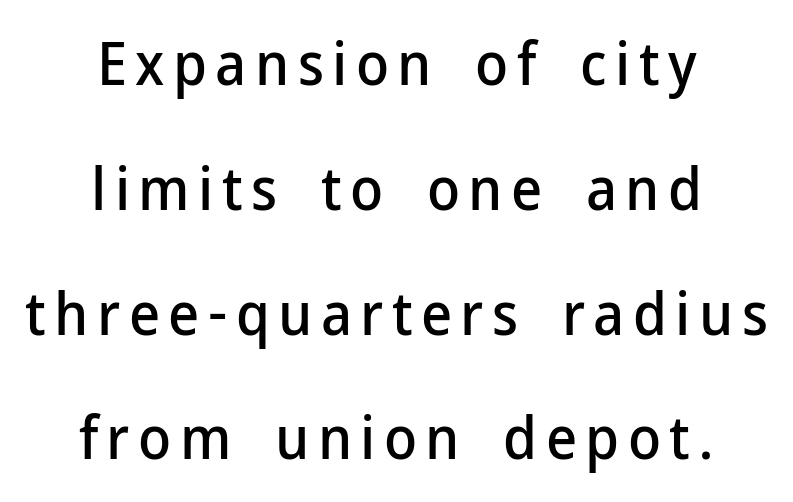
The designer went with a sans here, leaving each stem footless. Line starts and ends both wander, symmetrically. Each new line begins a long way beneath the previous one. Looks like regular typesetting: each glyph gets only the width it needs.
